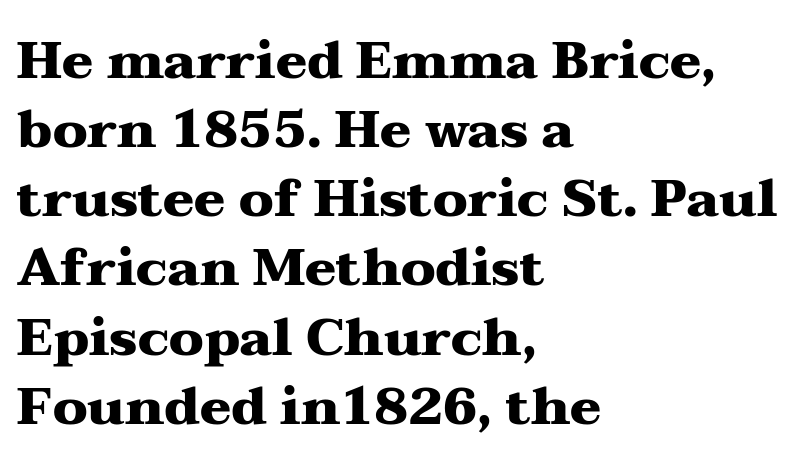
The image shows 52 px heavy, wide serif type, upright; set left-aligned, normal line spacing (1.33x), normal letter spacing, not underlined; medium stroke contrast and a medium x-height.
